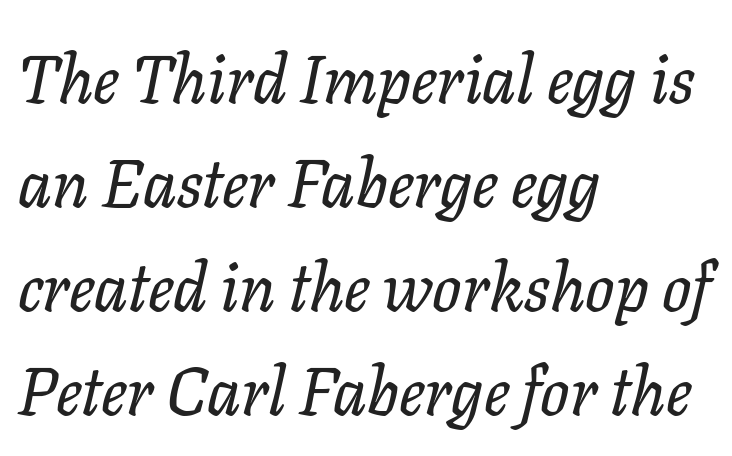
Think of a printed novel: that variable character pitch is what you see here. The passage shown leans; its letterforms are oblique. The rows are spaced the way most documents space them. You can tell from the footed stems that serif type was used.
